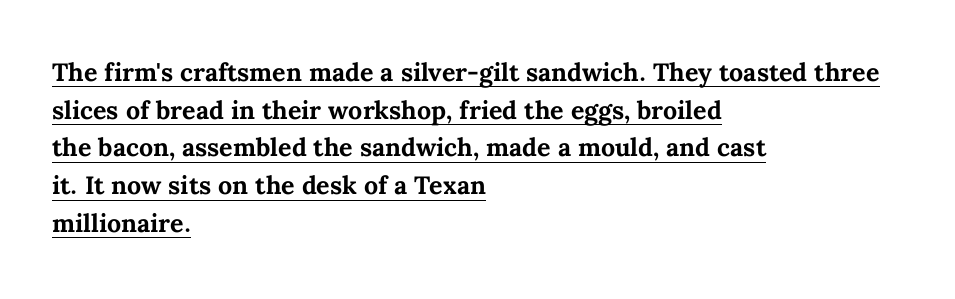
Q: Is the text bold? A: Yes.
Q: Is the text italic (slanted)? A: No, it is upright.
Q: Is the text underlined? A: Yes.
Q: How is the paragraph aligned? A: Left-aligned.
Q: Is the spacing between letters normal or unusually wide? A: Normal.
Q: Is the spacing between lines tight, normal or loose? A: Normal.
